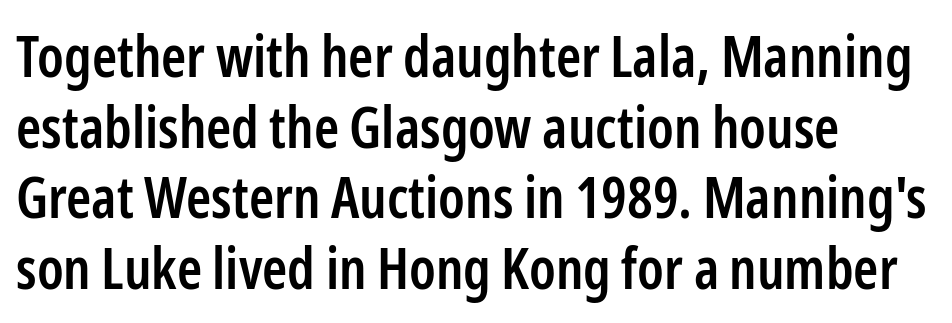
{"serif": "no", "italic": "no", "bold": "semi", "weight": "semibold", "width": "condensed", "stroke_contrast": "low", "x_height": "medium", "monospaced": "no", "underline": "no", "align": "left", "line_spacing_ratio": 1.24, "letter_spacing": "normal", "letter_spacing_em": 0.0, "glyph_px": 57}
